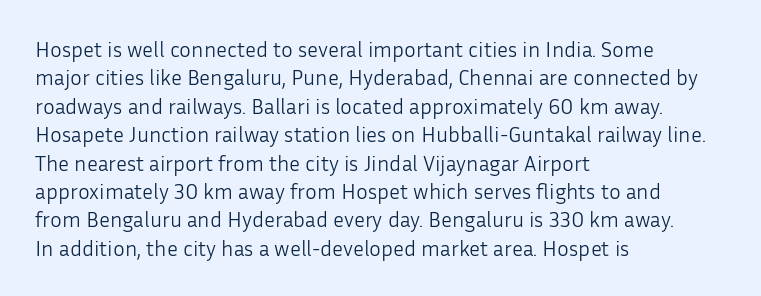
{"italic": "no", "bold": "no", "underline": "no", "align": "left", "line_spacing": "normal", "line_spacing_ratio": 1.29, "letter_spacing": "normal", "letter_spacing_em": 0.0, "glyph_px": 22}
